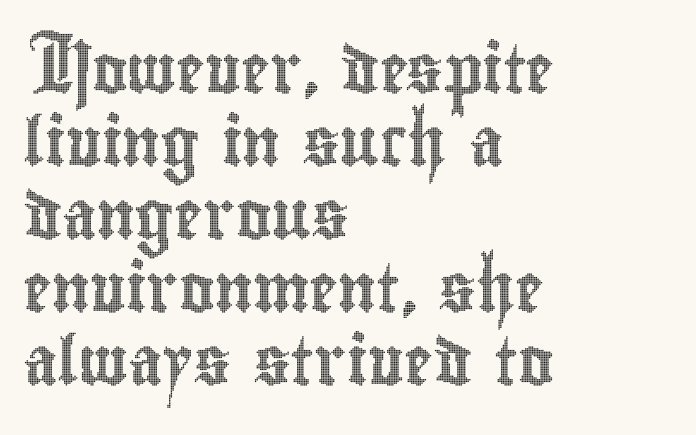
{"italic": "no", "width": "condensed", "x_height": "small", "monospaced": "no", "underline": "no", "align": "left", "line_spacing": "normal", "line_spacing_ratio": 1.52, "letter_spacing": "normal", "letter_spacing_em": 0.0, "glyph_px": 48}
